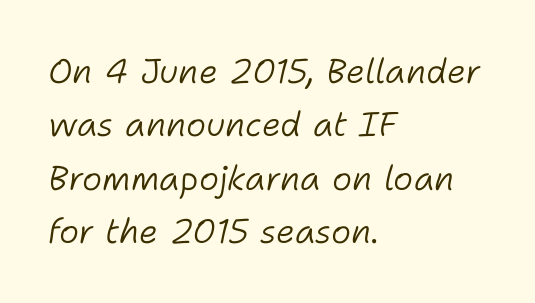
The image shows 34 px light type, italic (leaning right); set left-aligned, normal line spacing (1.57x), normal letter spacing, not underlined; low stroke contrast and a medium x-height.
